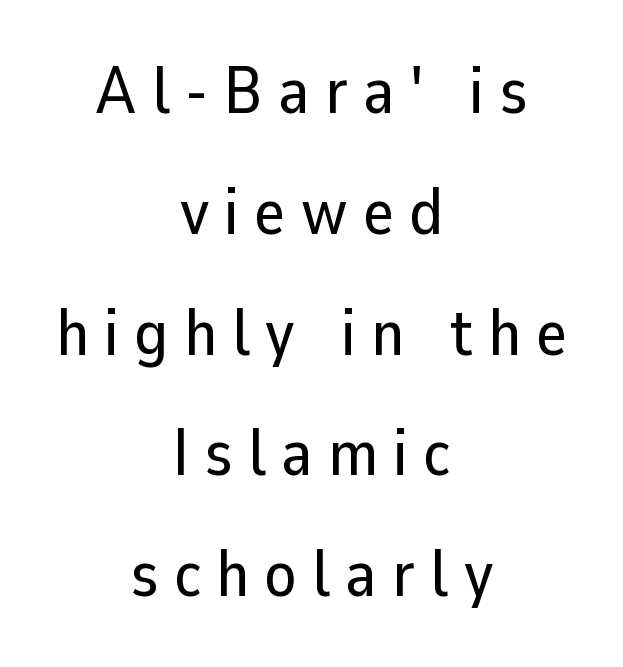
Do the characters align in a grid? No, the font is proportional. If you folded the block vertically in half, each line would mirror itself in length. This sample uses expanded letter spacing, leaving extra air between glyphs. Check the space under the baseline: it is left empty. Does the type have serifs? No, each stem ends abruptly. The typography opts for an upright posture over an oblique one.
